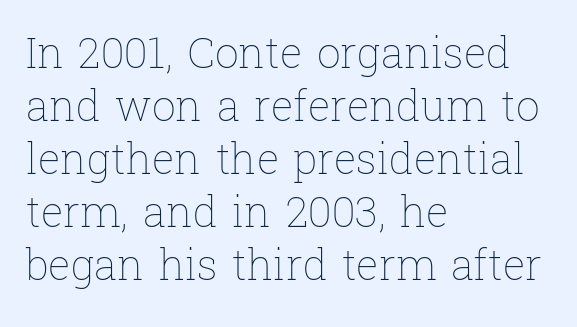
Q: Is the text bold? A: No.
Q: Is the text italic (slanted)? A: No, it is upright.
Q: Is the text underlined? A: No.
Q: How is the paragraph aligned? A: Left-aligned.
Q: Is the spacing between letters normal or unusually wide? A: Normal.
Q: Is the spacing between lines tight, normal or loose? A: Normal.
Q: Width (condensed, normal, or wide)? A: Normal.
Q: Stroke contrast? A: Low.
Q: x-height? A: Medium.
Q: Monospaced? A: No.
